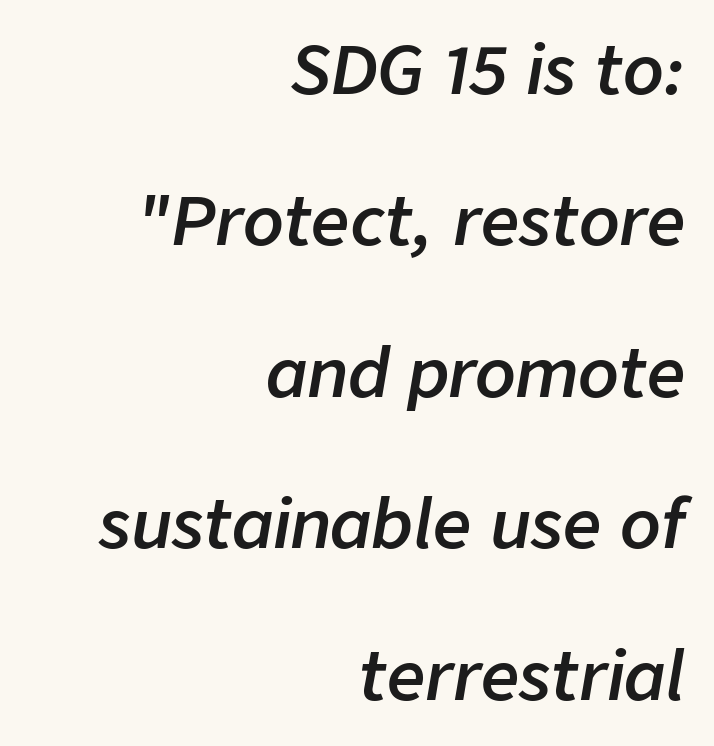
{"italic": "yes", "lean": "right", "slant_degrees": 9, "bold": "semi", "weight": "semibold", "width": "normal", "stroke_contrast": "low", "x_height": "medium", "monospaced": "no", "underline": "no", "align": "right", "line_spacing": "loose", "line_spacing_ratio": 2.26, "letter_spacing": "normal", "letter_spacing_em": 0.0, "glyph_px": 67}
